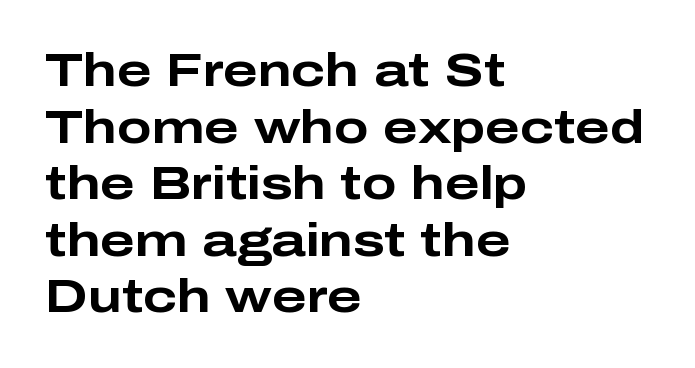
The image shows 46 px bold, wide sans-serif type, upright; set left-aligned, line spacing 1.23x, normal letter spacing, not underlined; low stroke contrast and a medium x-height.
